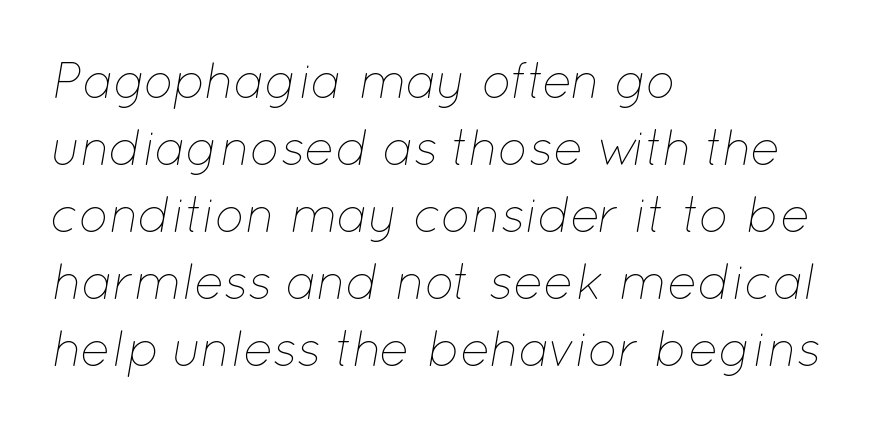
The image shows 50 px thin type, italic (leaning right); set left-aligned, normal line spacing (1.34x), normal letter spacing, not underlined; low stroke contrast and a medium x-height.
